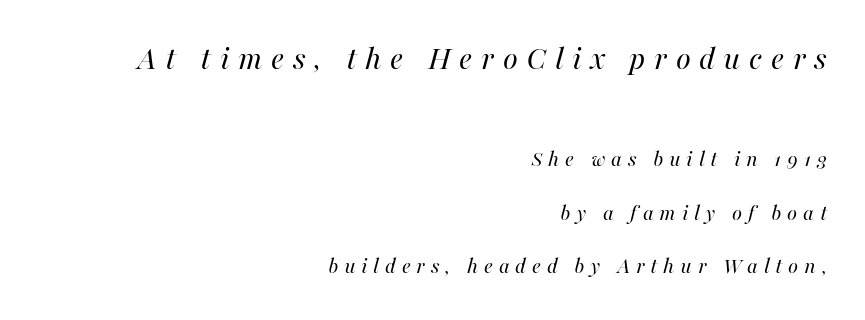
The image shows 34 px regular-weight type, italic (leaning right); set right-aligned, loose line spacing (2.34x), unusually wide letter spacing (+0.25 em), not underlined; the first (top) block is 1.48x larger; high stroke contrast and a medium x-height.
